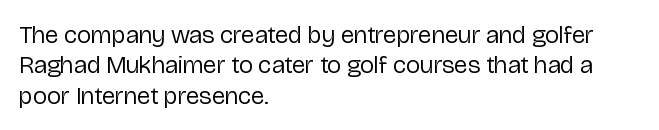
The image shows 25 px text type, upright; set left-aligned, line spacing 1.22x, normal letter spacing, not underlined.
